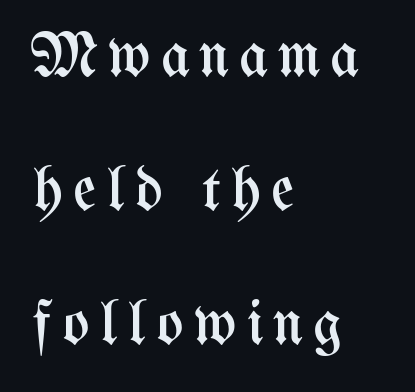
No italicization has been applied; the sample stays upright. A great deal of white space separates one row of letters from the next. Each row of text sits above clean, open space. Counters stay open thanks to moderate or lighter strokes. A student would call this left alignment; a typographer would say flush left, rag right. The passage shown is typed in a proportional face where columns would drift.
